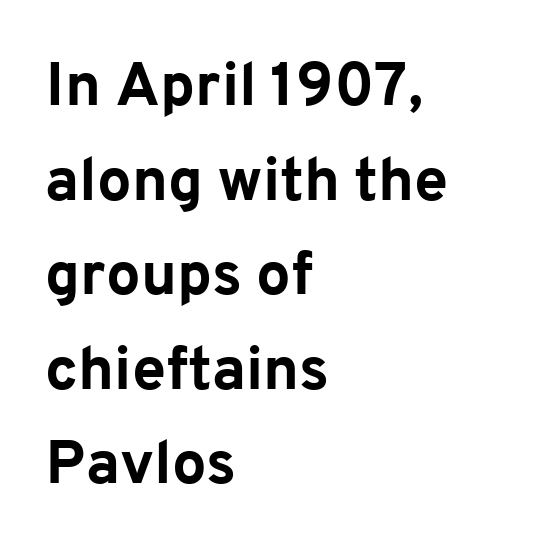
Q: Is the text bold? A: Yes.
Q: Is the text italic (slanted)? A: No, it is upright.
Q: Is the typeface a serif or a sans-serif typeface? A: Sans-serif.
Q: Is the text underlined? A: No.
Q: How is the paragraph aligned? A: Left-aligned.
Q: Is the spacing between letters normal or unusually wide? A: Normal.
Q: Is the spacing between lines tight, normal or loose? A: Normal.
Q: Width (condensed, normal, or wide)? A: Normal.
Q: Stroke contrast? A: Low.
Q: x-height? A: Medium.
Q: Monospaced? A: No.
